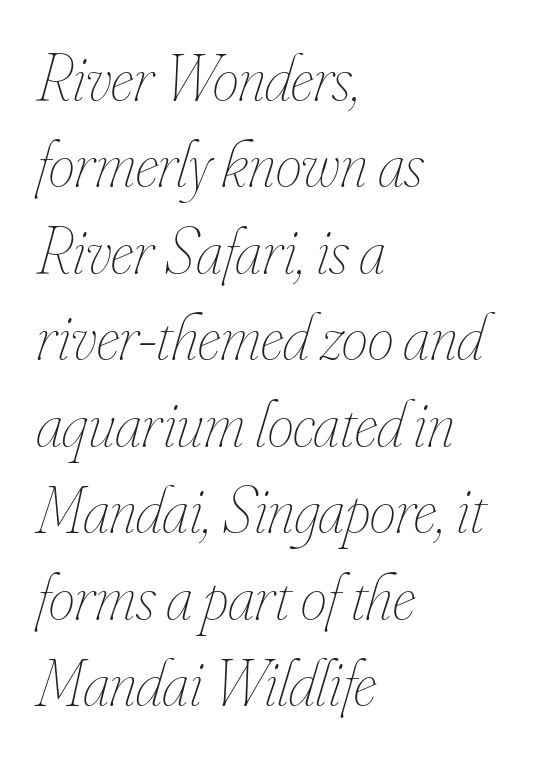
{"italic": "yes", "lean": "right", "slant_degrees": 16, "bold": "no", "weight": "thin", "width": "condensed", "stroke_contrast": "low", "x_height": "small", "monospaced": "no", "underline": "no", "align": "left", "line_spacing": "normal", "line_spacing_ratio": 1.31, "letter_spacing": "normal", "letter_spacing_em": 0.0, "glyph_px": 66}
